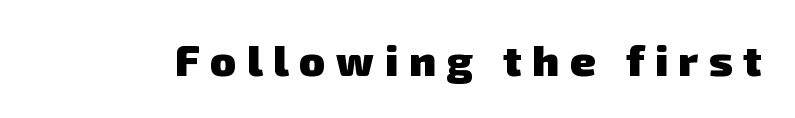
{"serif": "no", "bold": "yes", "weight": "heavy", "width": "normal", "stroke_contrast": "low", "x_height": "medium", "monospaced": "no", "underline": "no", "letter_spacing": "wide", "letter_spacing_em": 0.25, "glyph_px": 43}
